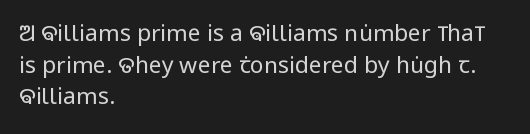
Q: Is the text bold? A: No.
Q: Is the text italic (slanted)? A: No, it is upright.
Q: Is the text underlined? A: No.
Q: How is the paragraph aligned? A: Left-aligned.
Q: Is the spacing between letters normal or unusually wide? A: Normal.
Q: Is the spacing between lines tight, normal or loose? A: Normal.
